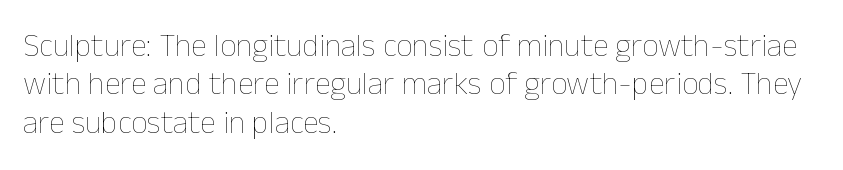
These lines are rendered in a variable-pitch font. The typography opts for an upright posture over an oblique one. Does the copy run flush right? No — it runs flush left. Honestly, there is no underline to notice here at all. The letterforms sit shoulder to shoulder at normal distance. The weight tops out at a normal text grade.
